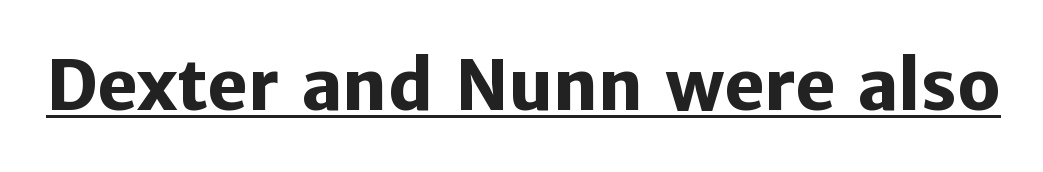
The letterforms sit shoulder to shoulder at normal distance. Does the lettering tilt? It doesn't — this is upright. Each glyph is drawn with heavy, bold strokes. Looks like regular typesetting: each glyph gets only the width it needs. This sample uses a sans-serif face. Notice how a bar underscores the lettering throughout.
